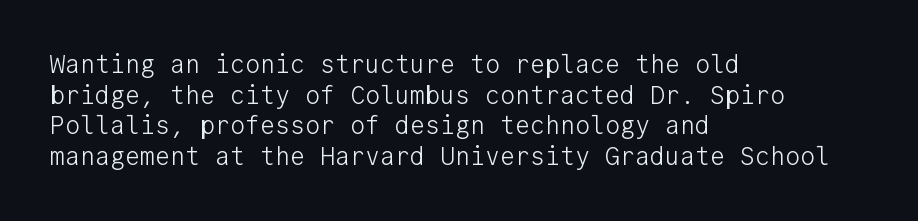
The letters look calm and open, with moderate or lighter stems. Descenders are the only things crossing below the line. Left-aligned paragraph, ragged on the right. Short note: letters normally spaced.
